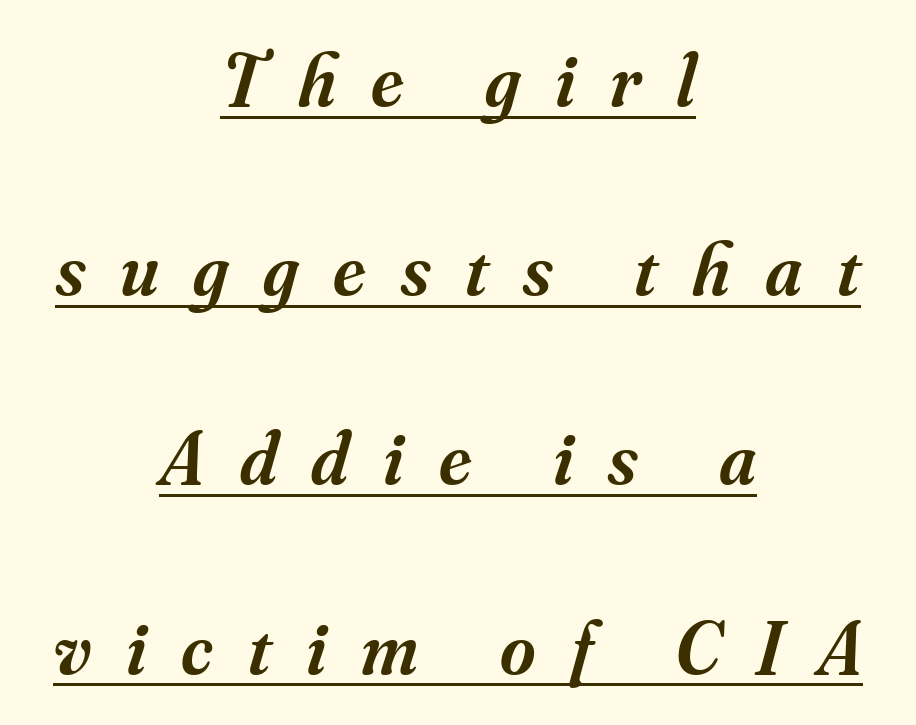
{"serif": "yes", "italic": "yes", "lean": "right", "slant_degrees": 16, "bold": "semi", "weight": "semibold", "width": "normal", "stroke_contrast": "medium", "x_height": "small", "monospaced": "no", "underline": "yes", "align": "center", "line_spacing": "loose", "line_spacing_ratio": 2.49, "letter_spacing": "wide", "letter_spacing_em": 0.46, "glyph_px": 76}
